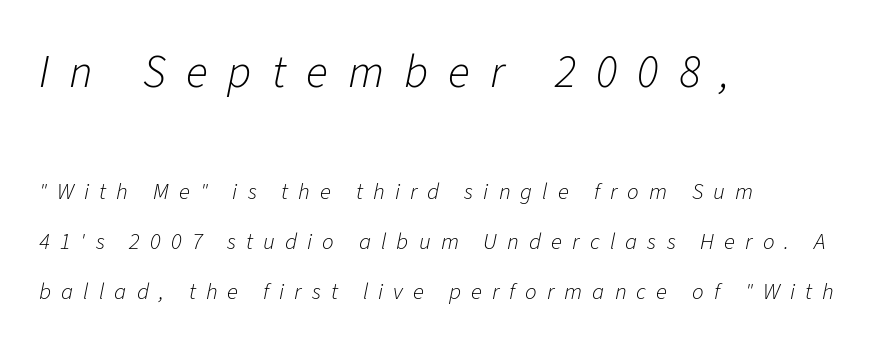
Between one letter and the next there's a generous, obvious gap. The block sitting higher on the canvas is the one with enlarged characters. The strip under each line holds only bare page. Every row of glyphs begins at an identical x-position on the left. The font's italic variant was chosen for this text.
